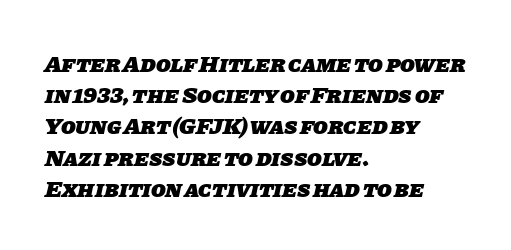
Q: Is the text bold? A: Yes.
Q: Is the text underlined? A: No.
Q: How is the paragraph aligned? A: Left-aligned.
Q: Is the spacing between letters normal or unusually wide? A: Normal.
Q: Is the spacing between lines tight, normal or loose? A: Normal.
